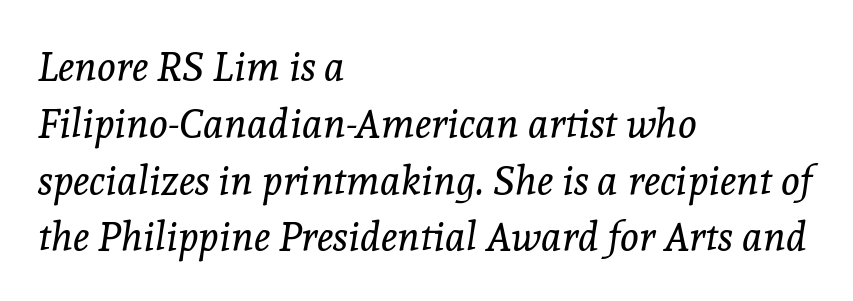
The image shows 40 px regular-weight serif type, italic (leaning right); set left-aligned, normal line spacing (1.42x), normal letter spacing, not underlined; a medium x-height.
